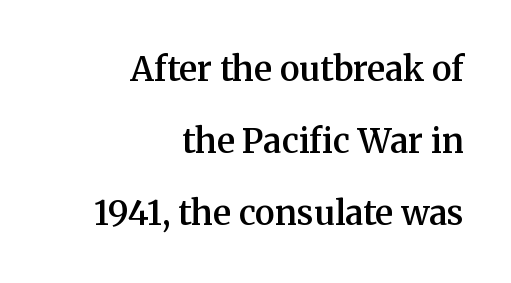
Q: Is the text bold? A: Semi-bold.
Q: Is the text italic (slanted)? A: No, it is upright.
Q: Is the typeface a serif or a sans-serif typeface? A: Serif.
Q: Is the text underlined? A: No.
Q: How is the paragraph aligned? A: Right-aligned.
Q: Is the spacing between letters normal or unusually wide? A: Normal.
Q: Is the spacing between lines tight, normal or loose? A: Loose.
Q: Width (condensed, normal, or wide)? A: Normal.
Q: Stroke contrast? A: Medium.
Q: x-height? A: Medium.
Q: Monospaced? A: No.
